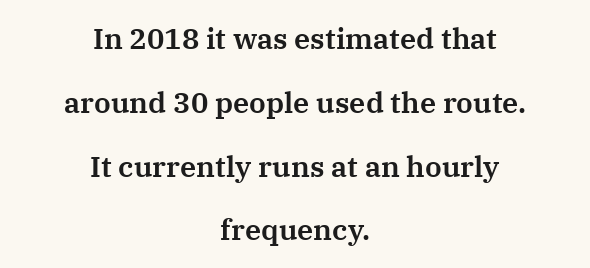
{"serif": "yes", "italic": "no", "width": "normal", "stroke_contrast": "medium", "x_height": "medium", "monospaced": "no", "underline": "no", "align": "center", "line_spacing": "loose", "line_spacing_ratio": 2.2, "letter_spacing": "normal", "letter_spacing_em": 0.0, "glyph_px": 29}
